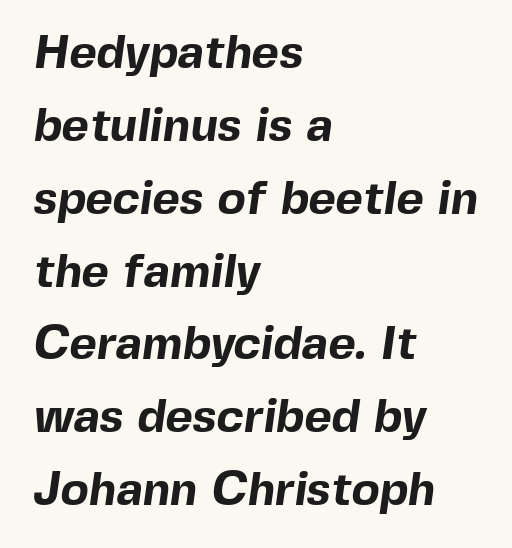
{"serif": "no", "bold": "yes", "weight": "bold", "width": "normal", "x_height": "medium", "monospaced": "no", "underline": "no", "align": "left", "line_spacing": "normal", "line_spacing_ratio": 1.55, "letter_spacing": "normal", "letter_spacing_em": 0.0, "glyph_px": 47}
